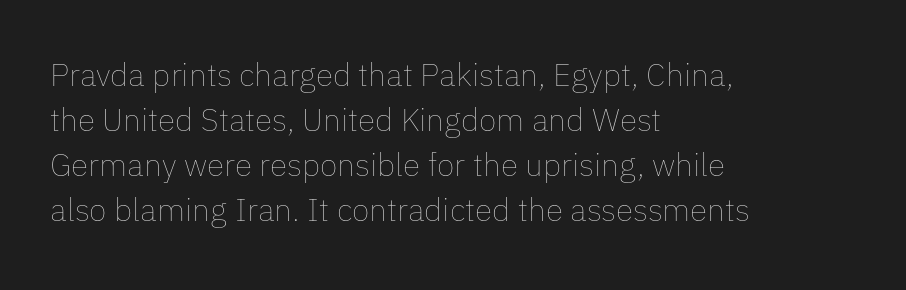
The lettering stays uniformly vertical, giving the passage a roman look. All the whitespace from short lines collects on the right. Beneath every word, the page is bare. What stands out about the letter spacing? Nothing — it is the standard amount. Weight: not bold — regular or lighter.
